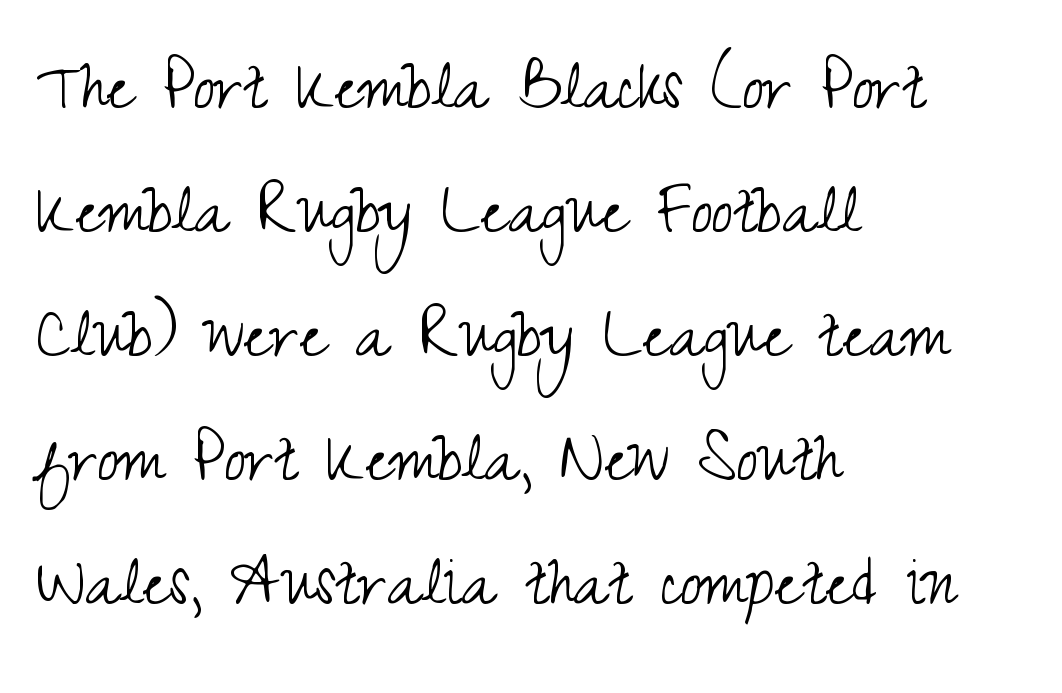
A typesetter would call this proportional, since set widths differ per character. Each letter's strokes conclude bluntly, with no projecting serifs. A bare baseline throughout the passage. The paragraph has a hard left edge and a soft right edge. These lines were composed using upright roman letters.
